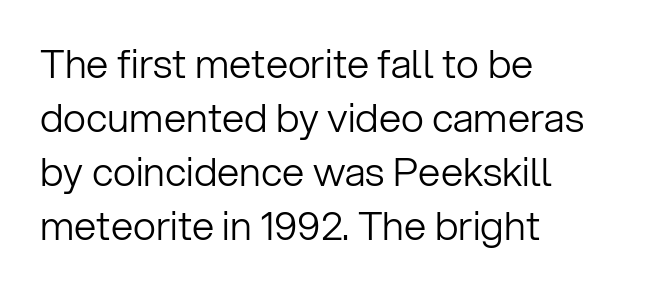
{"serif": "no", "italic": "no", "bold": "no", "weight": "light", "width": "normal", "stroke_contrast": "low", "x_height": "medium", "monospaced": "no", "underline": "no", "align": "left", "line_spacing": "normal", "line_spacing_ratio": 1.35, "letter_spacing": "normal", "letter_spacing_em": 0.0, "glyph_px": 40}
